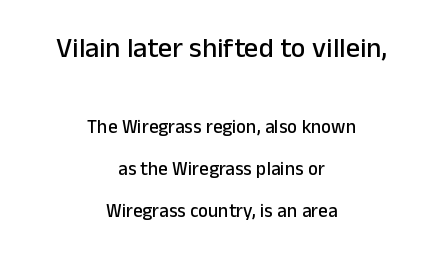
Q: Is the text italic (slanted)? A: No, it is upright.
Q: Is the typeface a serif or a sans-serif typeface? A: Sans-serif.
Q: Is the text underlined? A: No.
Q: How is the paragraph aligned? A: Centered.
Q: Is the spacing between letters normal or unusually wide? A: Normal.
Q: Is the spacing between lines tight, normal or loose? A: Loose.
Q: Which block of text is set in a larger size, the first (top) or the second (bottom)? A: The first (top) one.
Q: Width (condensed, normal, or wide)? A: Normal.
Q: Stroke contrast? A: Low.
Q: x-height? A: Medium.
Q: Monospaced? A: No.
